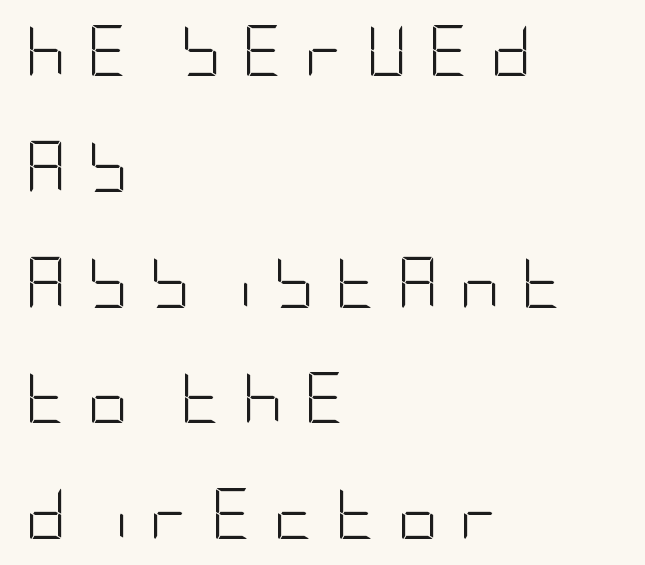
The image shows 51 px light, condensed sans-serif type, upright; set left-aligned, loose line spacing (2.27x), unusually wide letter spacing (+0.4 em), not underlined; low stroke contrast and a large x-height.
